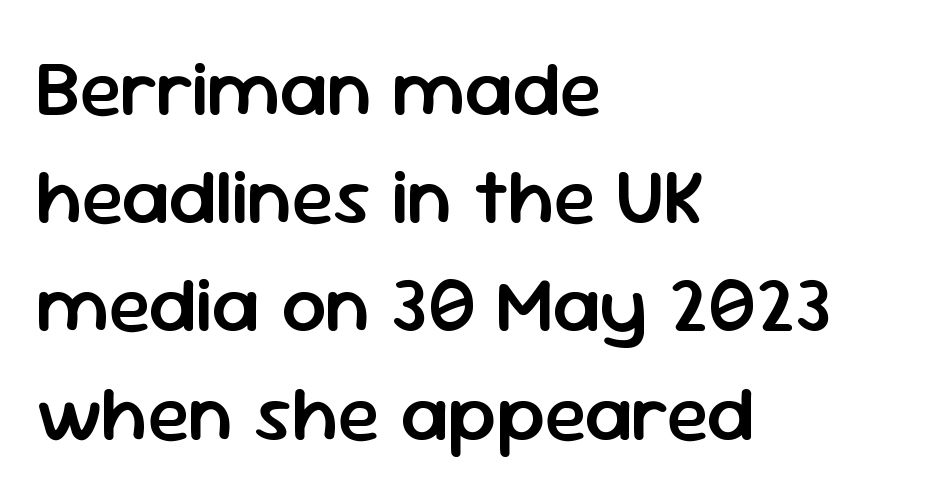
Q: Is the text bold? A: Semi-bold.
Q: Is the text italic (slanted)? A: No, it is upright.
Q: Is the typeface a serif or a sans-serif typeface? A: Sans-serif.
Q: Is the text underlined? A: No.
Q: How is the paragraph aligned? A: Left-aligned.
Q: Is the spacing between letters normal or unusually wide? A: Normal.
Q: Is the spacing between lines tight, normal or loose? A: Normal.
Q: Width (condensed, normal, or wide)? A: Normal.
Q: Stroke contrast? A: Low.
Q: x-height? A: Medium.
Q: Monospaced? A: No.
